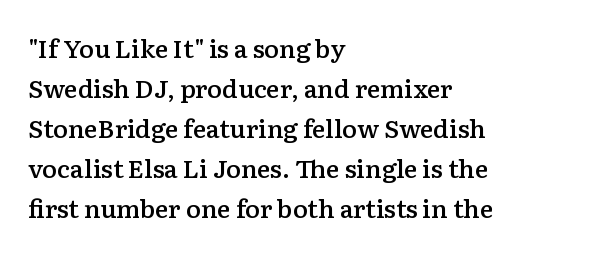
Q: Is the text bold? A: Semi-bold.
Q: Is the text italic (slanted)? A: No, it is upright.
Q: Is the text underlined? A: No.
Q: How is the paragraph aligned? A: Left-aligned.
Q: Is the spacing between letters normal or unusually wide? A: Normal.
Q: Is the spacing between lines tight, normal or loose? A: Normal.
